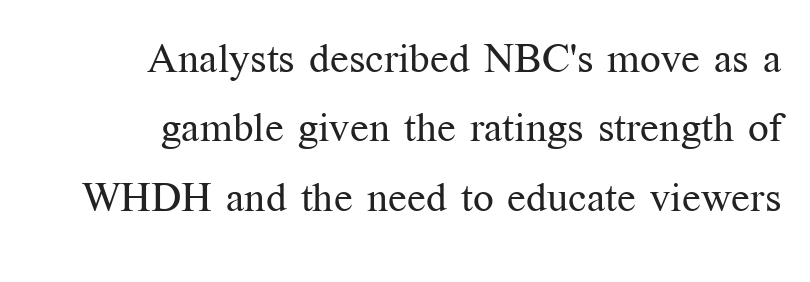
{"serif": "yes", "italic": "no", "bold": "no", "weight": "regular", "width": "normal", "stroke_contrast": "medium", "x_height": "medium", "monospaced": "no", "underline": "no", "align": "right", "line_spacing": "normal", "line_spacing_ratio": 1.69, "letter_spacing": "normal", "letter_spacing_em": 0.0, "glyph_px": 41}
